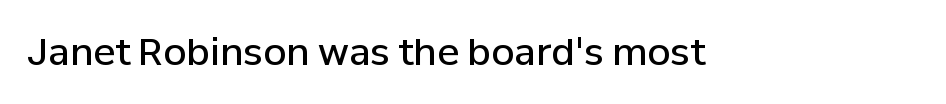
Q: Is the text bold? A: Semi-bold.
Q: Is the text italic (slanted)? A: No, it is upright.
Q: Is the typeface a serif or a sans-serif typeface? A: Sans-serif.
Q: Is the text underlined? A: No.
Q: Is the spacing between letters normal or unusually wide? A: Normal.
Q: Width (condensed, normal, or wide)? A: Normal.
Q: Stroke contrast? A: Low.
Q: x-height? A: Medium.
Q: Monospaced? A: No.
